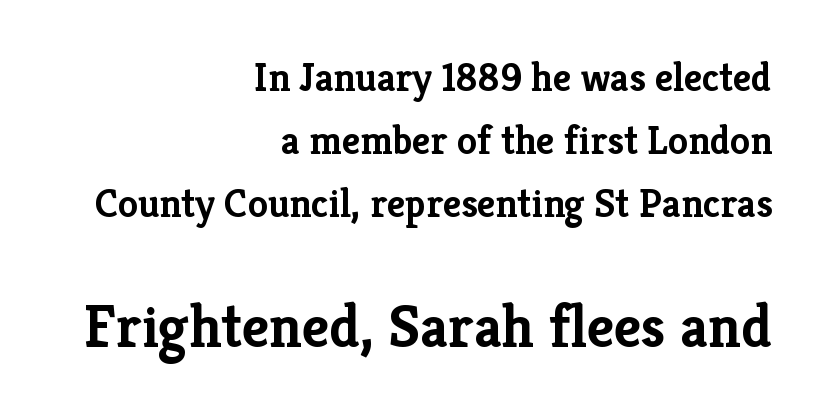
Q: Is the text bold? A: Yes.
Q: Is the text italic (slanted)? A: No, it is upright.
Q: Is the typeface a serif or a sans-serif typeface? A: Serif.
Q: Is the text underlined? A: No.
Q: How is the paragraph aligned? A: Right-aligned.
Q: Is the spacing between letters normal or unusually wide? A: Normal.
Q: Is the spacing between lines tight, normal or loose? A: Normal.
Q: Which block of text is set in a larger size, the first (top) or the second (bottom)? A: The second (bottom) one.
Q: Width (condensed, normal, or wide)? A: Normal.
Q: Stroke contrast? A: Low.
Q: x-height? A: Medium.
Q: Monospaced? A: No.
